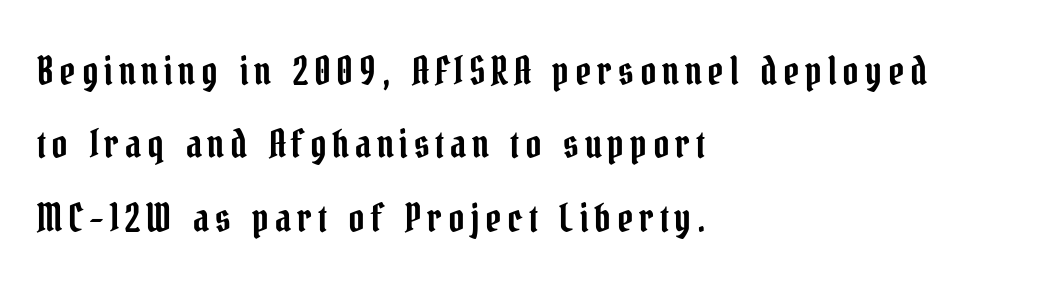
The passage shown is typed in a proportional face where columns would drift. In terms of posture, this sample is upright. Are there feet on the stems? There are — it's a serif. A student would call this left alignment; a typographer would say flush left, rag right. The strip under each line holds only bare page.
